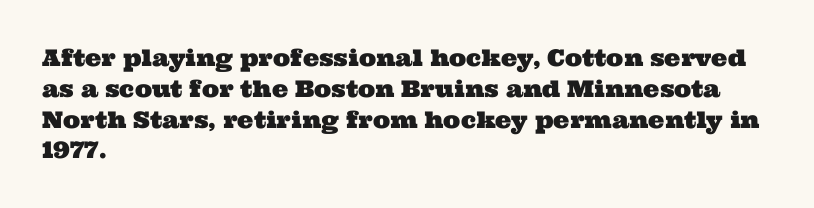
{"underline": "no", "align": "left", "line_spacing": "normal", "line_spacing_ratio": 1.34, "letter_spacing": "normal", "letter_spacing_em": 0.0, "glyph_px": 23}
